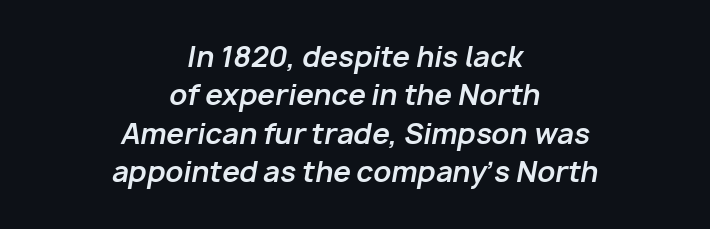
The image shows 28 px bold type, italic (leaning right); set centered, normal line spacing (1.37x), normal letter spacing, not underlined; low stroke contrast and a medium x-height.
